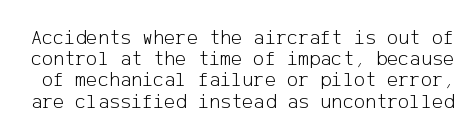
Q: Is the text bold? A: No.
Q: Is the text italic (slanted)? A: No, it is upright.
Q: Is the text underlined? A: No.
Q: Is the spacing between letters normal or unusually wide? A: Normal.
Q: Is the spacing between lines tight, normal or loose? A: Tight.
